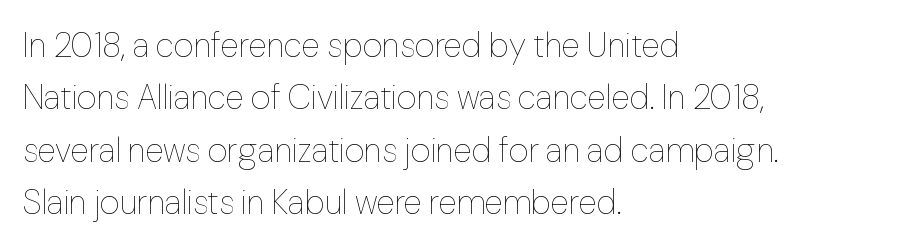
Q: Is the text bold? A: No.
Q: Is the text italic (slanted)? A: No, it is upright.
Q: Is the text underlined? A: No.
Q: How is the paragraph aligned? A: Left-aligned.
Q: Is the spacing between letters normal or unusually wide? A: Normal.
Q: Is the spacing between lines tight, normal or loose? A: Normal.
Q: Width (condensed, normal, or wide)? A: Normal.
Q: Stroke contrast? A: Low.
Q: x-height? A: Medium.
Q: Monospaced? A: No.
